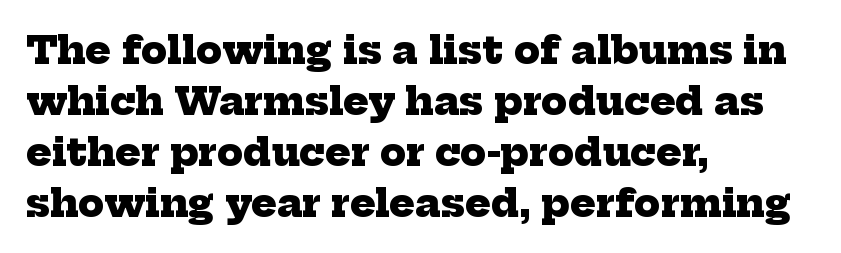
The image shows 38 px heavy serif type; set left-aligned, normal line spacing (1.34x), normal letter spacing, not underlined; low stroke contrast and a medium x-height.
